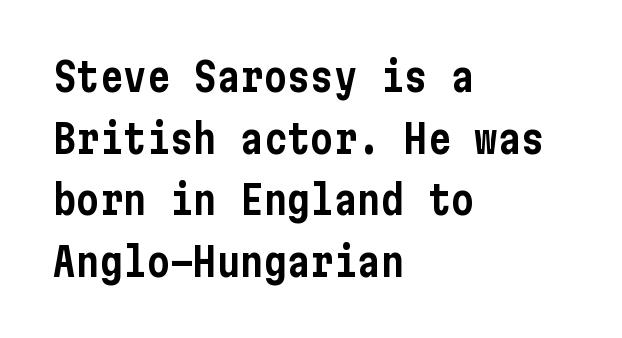
Q: Is the text italic (slanted)? A: No, it is upright.
Q: Is the typeface a serif or a sans-serif typeface? A: Sans-serif.
Q: Is the text underlined? A: No.
Q: How is the paragraph aligned? A: Left-aligned.
Q: Is the spacing between letters normal or unusually wide? A: Normal.
Q: Is the spacing between lines tight, normal or loose? A: Normal.
Q: Width (condensed, normal, or wide)? A: Condensed.
Q: Stroke contrast? A: Low.
Q: x-height? A: Medium.
